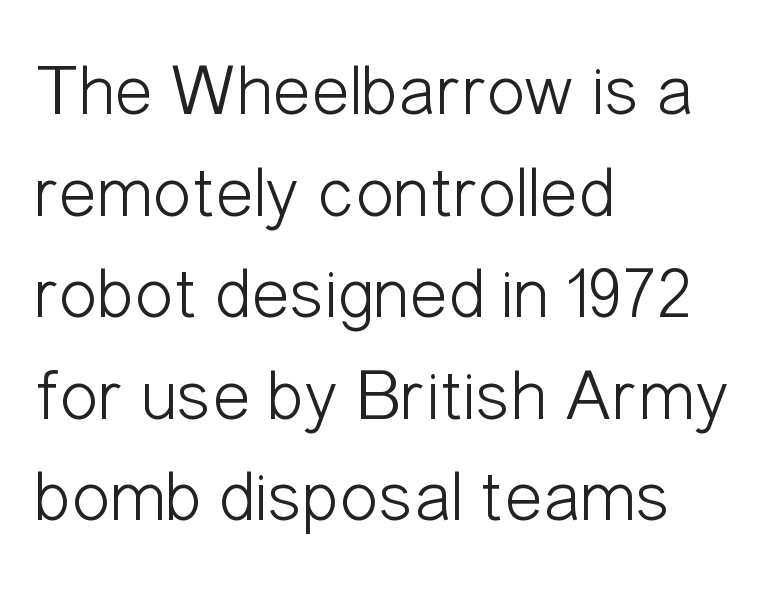
Reading down the block, your eye returns to a fixed left position each line. The font is comparable to plain body text, perhaps lighter. The passage shown is typed in a proportional face where columns would drift. Examine the stroke ends and you'll find no serifs.
